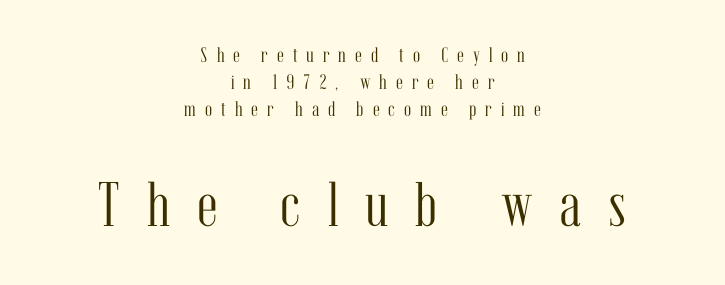
Q: Is the text bold? A: No.
Q: Is the text italic (slanted)? A: No, it is upright.
Q: Is the typeface a serif or a sans-serif typeface? A: Serif.
Q: Is the text underlined? A: No.
Q: How is the paragraph aligned? A: Centered.
Q: Is the spacing between letters normal or unusually wide? A: Unusually wide.
Q: Is the spacing between lines tight, normal or loose? A: Normal.
Q: Which block of text is set in a larger size, the first (top) or the second (bottom)? A: The second (bottom) one.
Q: Width (condensed, normal, or wide)? A: Condensed.
Q: Stroke contrast? A: Medium.
Q: x-height? A: Medium.
Q: Monospaced? A: No.
